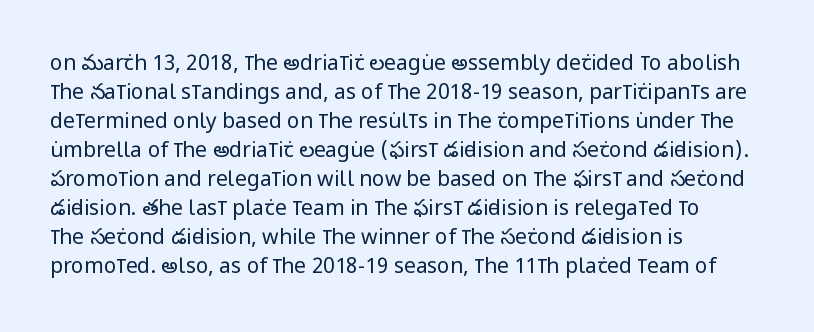
Letters rest on an invisible, unmarked baseline. Heaviness? Minimal to ordinary, like unemphasized prose. The rendering anchors every line to the left-hand side. The line-height multiplier appears to be the usual default.
